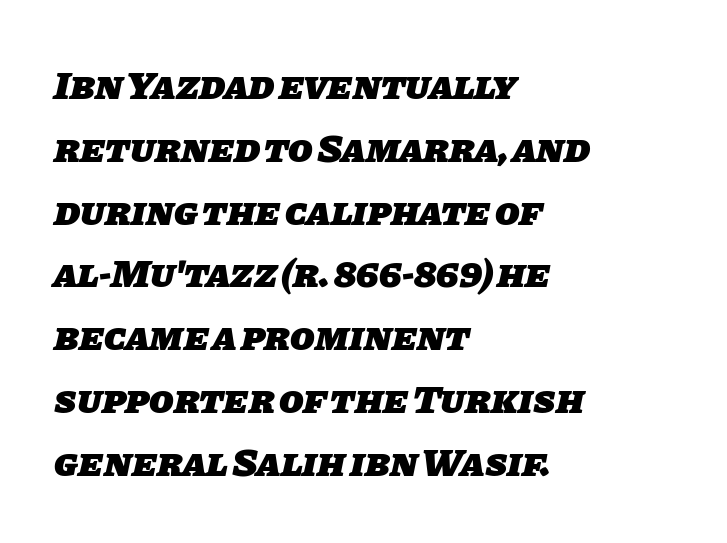
Honestly, the letter spacing is just normal — you wouldn't notice it. Chunky letters — that's bold for sure. Notice how the passage keeps a crisp vertical edge on the left only.
